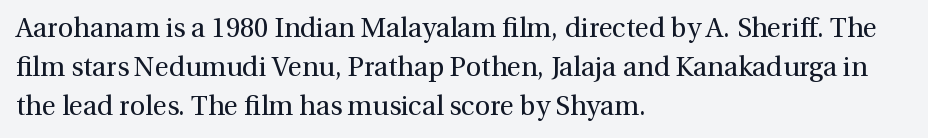
{"italic": "no", "bold": "no", "underline": "no", "align": "left", "line_spacing": "normal", "line_spacing_ratio": 1.44, "letter_spacing": "normal", "letter_spacing_em": 0.0, "glyph_px": 27}
